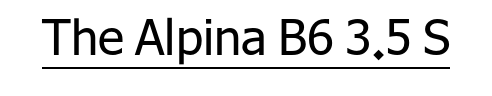
Regarding serifs, this sample does without them. Style check: upright. Is the type heavy? It reads as light-to-regular instead. Note the varied advance widths — an 'i' is clearly narrower than an 'm'. The sample's only ornament is a line tracing under the words.
